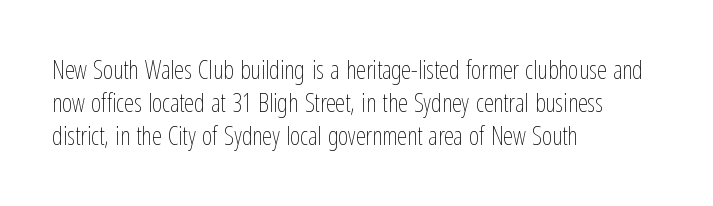
{"italic": "no", "bold": "no", "underline": "no", "align": "left", "line_spacing": "normal", "line_spacing_ratio": 1.33, "letter_spacing": "normal", "letter_spacing_em": 0.0, "glyph_px": 25}
